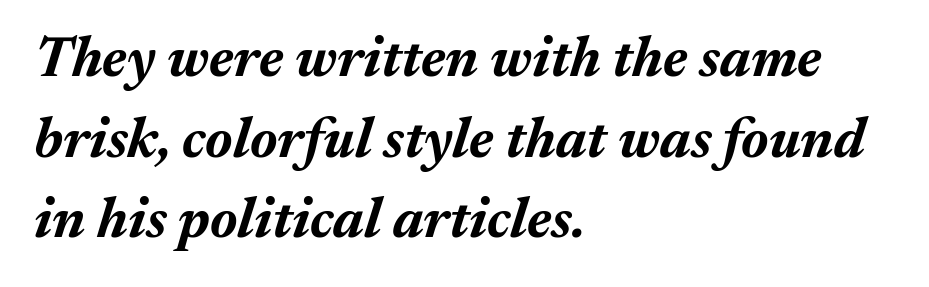
Q: Is the text bold? A: Yes.
Q: Is the text italic (slanted)? A: Yes, it leans right by about 17 degrees.
Q: Is the text underlined? A: No.
Q: How is the paragraph aligned? A: Left-aligned.
Q: Is the spacing between letters normal or unusually wide? A: Normal.
Q: Is the spacing between lines tight, normal or loose? A: Normal.
Q: Width (condensed, normal, or wide)? A: Normal.
Q: Stroke contrast? A: Medium.
Q: x-height? A: Medium.
Q: Monospaced? A: No.
